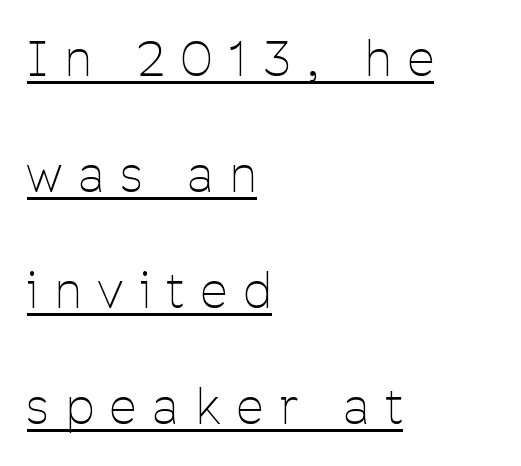
The image shows 48 px thin, condensed sans-serif type, upright; set left-aligned, loose line spacing (2.42x), unusually wide letter spacing (+0.36 em), underlined; low stroke contrast and a medium x-height.
